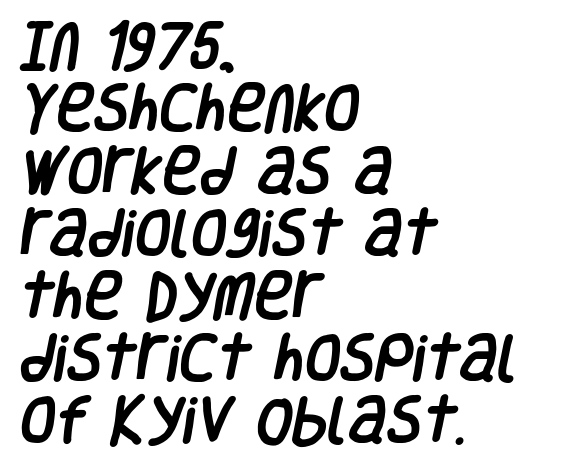
{"serif": "no", "width": "condensed", "stroke_contrast": "low", "x_height": "large", "monospaced": "no", "underline": "no", "align": "left", "line_spacing_ratio": 1.2, "letter_spacing": "normal", "letter_spacing_em": 0.0, "glyph_px": 52}
